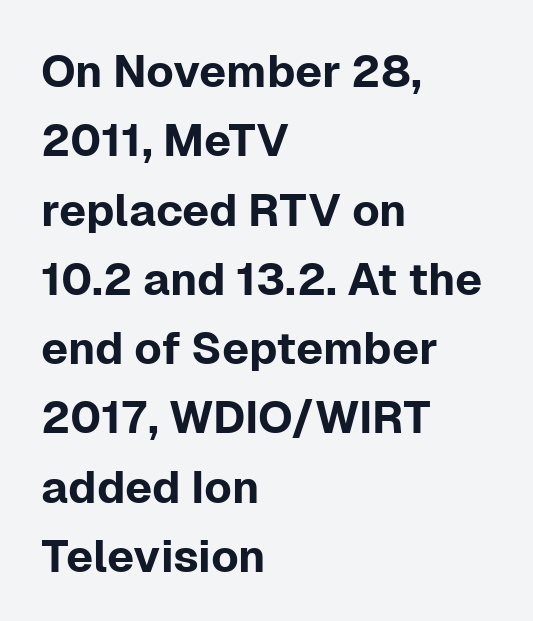
The image shows 45 px sans-serif type, upright; set left-aligned, normal line spacing (1.54x), normal letter spacing, not underlined; low stroke contrast and a medium x-height.
